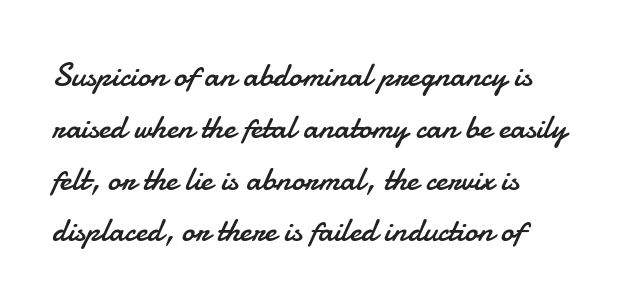
The image shows 33 px regular-weight sans-serif type; set left-aligned, normal line spacing (1.57x), normal letter spacing, not underlined; low stroke contrast and a small x-height.
